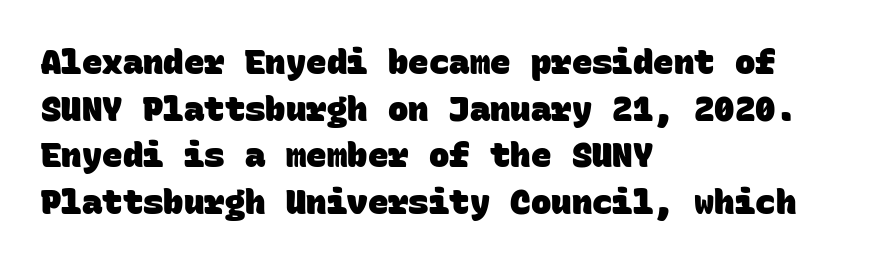
Q: Is the text bold? A: Yes.
Q: Is the typeface a serif or a sans-serif typeface? A: Sans-serif.
Q: Is the text underlined? A: No.
Q: How is the paragraph aligned? A: Left-aligned.
Q: Is the spacing between letters normal or unusually wide? A: Normal.
Q: Is the spacing between lines tight, normal or loose? A: Normal.
Q: Width (condensed, normal, or wide)? A: Normal.
Q: Stroke contrast? A: Low.
Q: x-height? A: Large.
Q: Monospaced? A: Yes.
